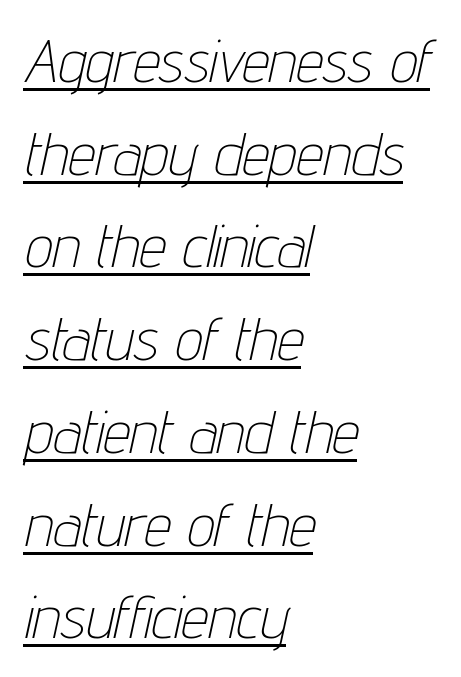
A typesetter would call this proportional, since set widths differ per character. The rendering uses a moderate line-height, typical for paragraphs. You can tell it's italic because the verticals aren't actually vertical. Summary of weight: not heavy and not bold.
